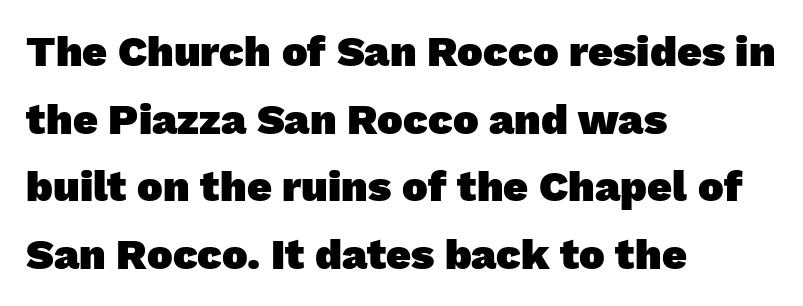
Note the varied advance widths — an 'i' is clearly narrower than an 'm'. Its strokes are broad and dark, the hallmark of bold type. Quick note: underline off. The letters sit at their default tracking, neither squeezed nor spread. Check where the strokes stop: nothing finishes them off — pure sans. In CSS terms this would be text-align: left.
